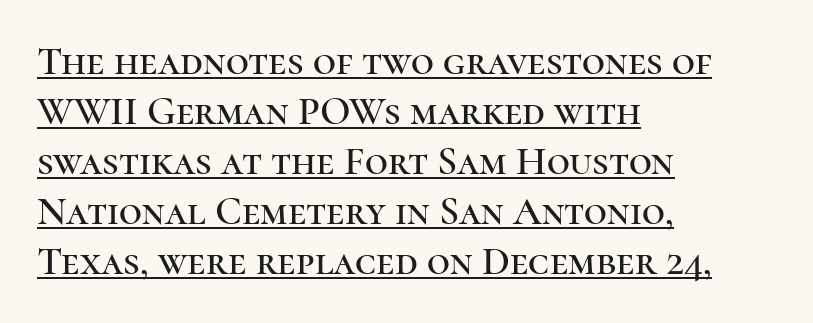
{"serif": "yes", "italic": "no", "width": "normal", "stroke_contrast": "high", "x_height": "medium", "monospaced": "no", "underline": "yes", "align": "left", "line_spacing": "normal", "line_spacing_ratio": 1.25, "letter_spacing": "normal", "letter_spacing_em": 0.0, "glyph_px": 40}
